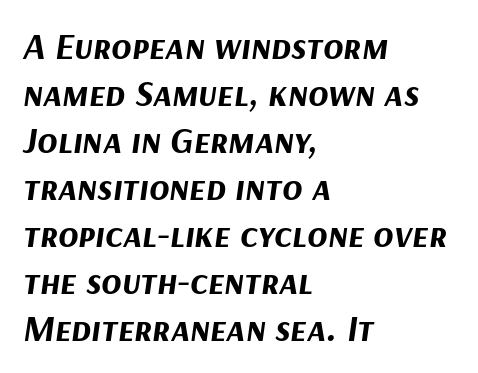
{"italic": "yes", "lean": "right", "slant_degrees": 9, "bold": "yes", "weight": "bold", "width": "normal", "stroke_contrast": "medium", "x_height": "medium", "monospaced": "no", "underline": "no", "align": "left", "line_spacing": "normal", "line_spacing_ratio": 1.27, "letter_spacing": "normal", "letter_spacing_em": 0.0, "glyph_px": 37}
